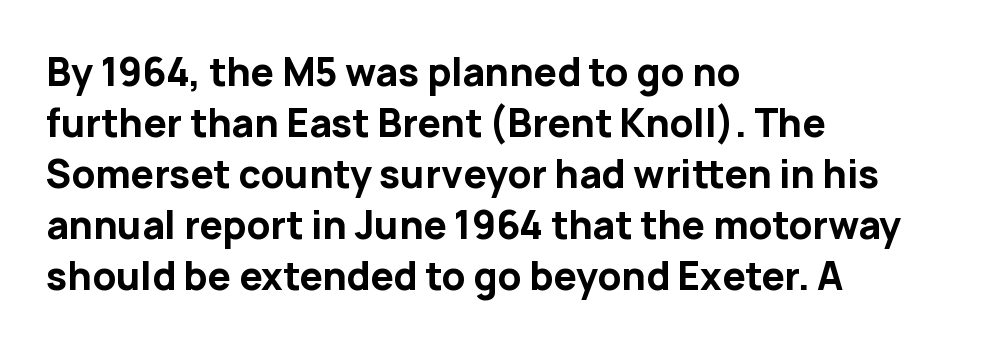
Q: Is the text bold? A: Yes.
Q: Is the text italic (slanted)? A: No, it is upright.
Q: Is the typeface a serif or a sans-serif typeface? A: Sans-serif.
Q: Is the text underlined? A: No.
Q: How is the paragraph aligned? A: Left-aligned.
Q: Is the spacing between letters normal or unusually wide? A: Normal.
Q: Is the spacing between lines tight, normal or loose? A: Normal.
Q: Width (condensed, normal, or wide)? A: Normal.
Q: Stroke contrast? A: Low.
Q: x-height? A: Medium.
Q: Monospaced? A: No.
